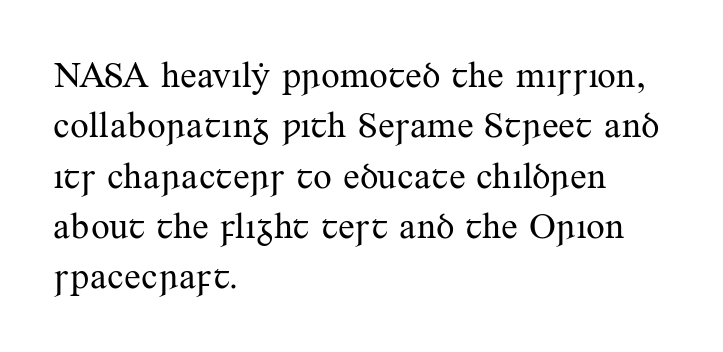
The image shows 37 px regular-weight serif type, upright; set left-aligned, normal line spacing (1.36x), normal letter spacing, not underlined; medium stroke contrast and a small x-height.
